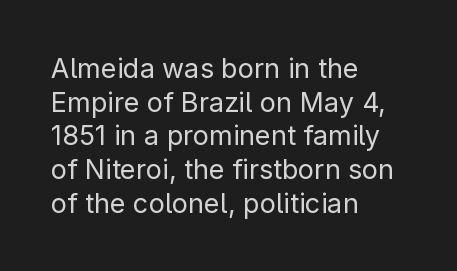
{"italic": "no", "bold": "no", "underline": "no", "align": "left", "line_spacing": "normal", "line_spacing_ratio": 1.25, "letter_spacing": "normal", "letter_spacing_em": 0.0, "glyph_px": 27}
